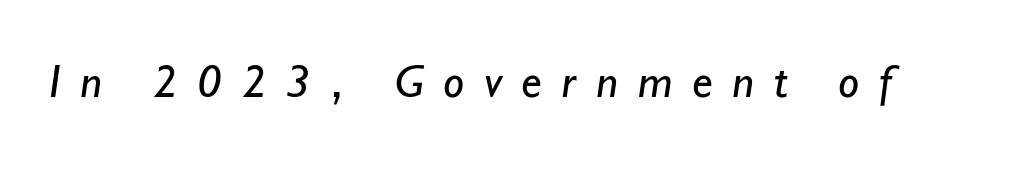
You could only call the tracking loose — the letters float apart. These lines are rendered in a variable-pitch font. Serifs: no, the terminals of the letterforms are clean. Nothing heavy about these letters — not bold at all.
